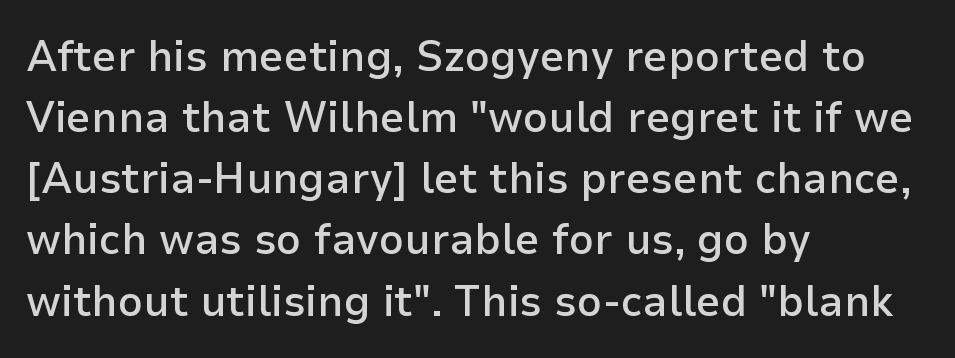
Q: Is the text bold? A: Semi-bold.
Q: Is the text italic (slanted)? A: No, it is upright.
Q: Is the typeface a serif or a sans-serif typeface? A: Sans-serif.
Q: Is the text underlined? A: No.
Q: How is the paragraph aligned? A: Left-aligned.
Q: Is the spacing between letters normal or unusually wide? A: Normal.
Q: Is the spacing between lines tight, normal or loose? A: Normal.
Q: Width (condensed, normal, or wide)? A: Normal.
Q: Stroke contrast? A: Low.
Q: x-height? A: Medium.
Q: Monospaced? A: No.
